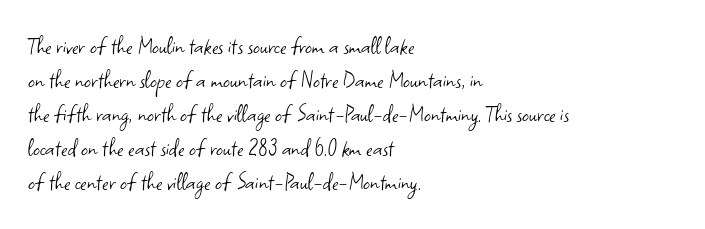
Vertically, the passage feels balanced, rows spaced as you'd expect. The strip under each line holds only bare page. Weight: in the light-to-regular range. Glyph-to-glyph distance matches everyday printed text.
